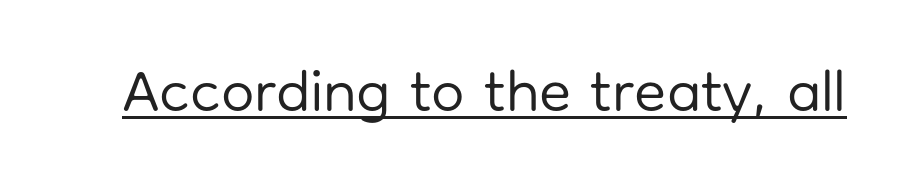
{"serif": "no", "italic": "no", "bold": "no", "weight": "regular", "width": "normal", "stroke_contrast": "low", "x_height": "medium", "monospaced": "no", "underline": "yes", "letter_spacing": "normal", "letter_spacing_em": 0.0, "glyph_px": 59}
